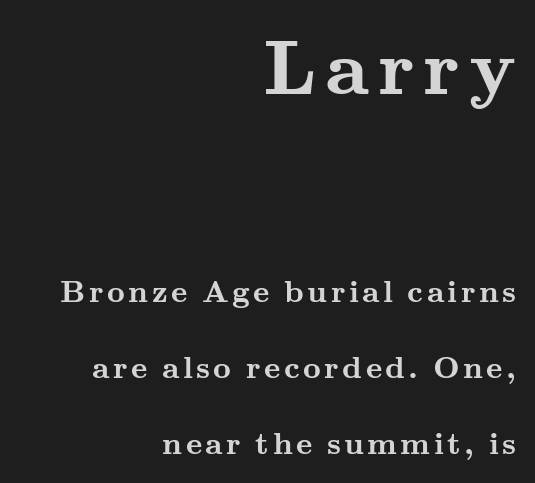
Typesetter's note — upper block bumped up in size, lower block left smaller. Whoever set this chose breathing room over compactness in the vertical rhythm. Regarding serifs, this sample has them. Do the characters align in a grid? No, the font is proportional. The lines are quadded right. Just letters on the line, the space beneath them empty.
